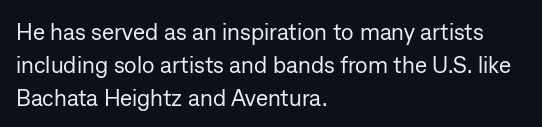
The image shows 23 px text type, upright; set left-aligned, normal line spacing (1.43x), normal letter spacing, not underlined.
